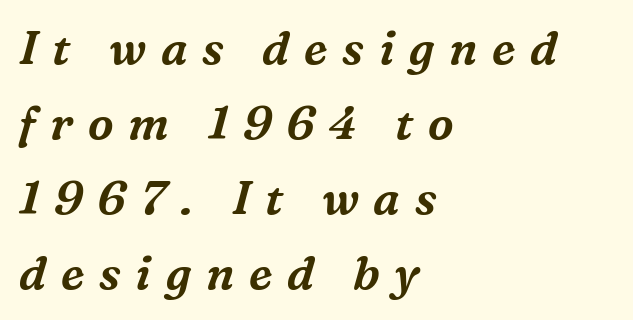
The gaps between neighbouring characters are conspicuously large. Line beginnings align vertically; line endings do not. The rendering applies a slant to the glyphs. The typeface chosen for these lines features serifs. The space beneath each line is pristine and unruled. In terms of leading, this rendering sits right in the middle.
